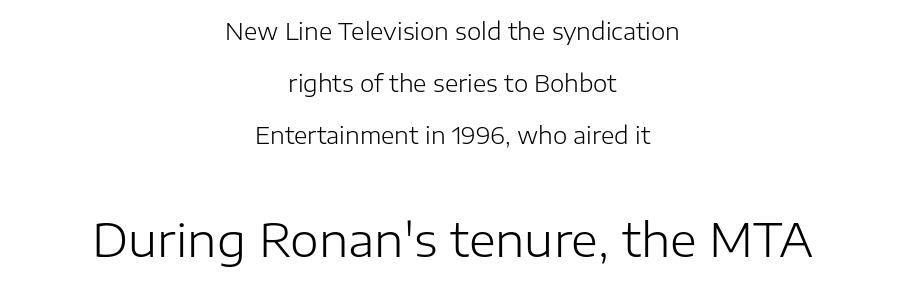
{"serif": "no", "italic": "no", "bold": "no", "weight": "light", "width": "normal", "stroke_contrast": "low", "x_height": "medium", "monospaced": "no", "underline": "no", "align": "center", "line_spacing": "loose", "line_spacing_ratio": 2.27, "letter_spacing": "normal", "letter_spacing_em": 0.0, "larger_block": "second", "size_ratio": 2.0, "glyph_px": 46}
